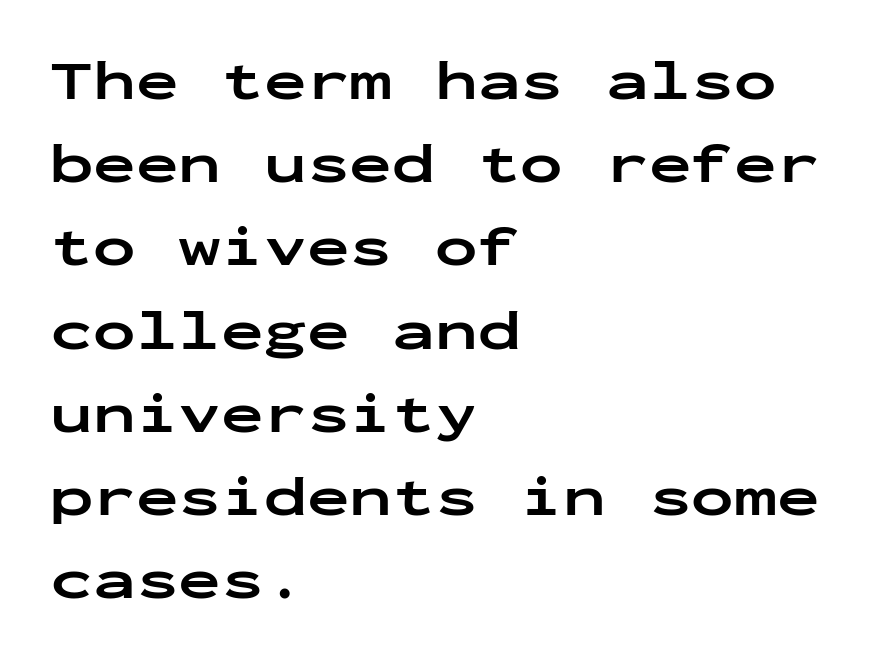
Every letter is thick-stroked: bold, no question. Each row of text sits above clean, open space. In terms of letterform style, serifs are entirely absent. Nobody touched the tracking dial on this one. The face used here is monospaced, like something from a code editor. The setting favours the left margin, as ordinary paragraphs usually do.
